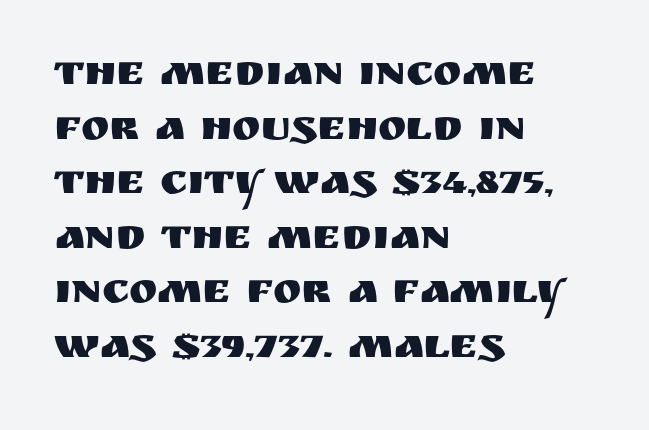
Nope, no serifs anywhere on these letters. A clean baseline with only descenders dipping below it. These lines keep a tight, regular rhythm from letter to letter. How would I describe the line gaps? Plain and ordinary.
